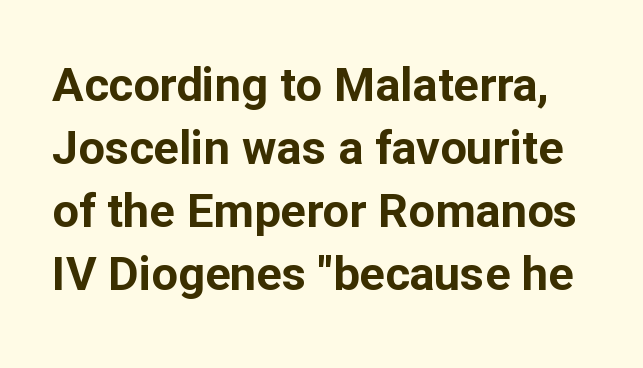
Weight check: bold — yes, fully. Whoever set this chose a conventional vertical rhythm. Glyph-to-glyph distance matches everyday printed text. Note the varied advance widths — an 'i' is clearly narrower than an 'm'. Notice how the stems are strictly vertical — no italics here. Each row of text sits above clean, open space.
